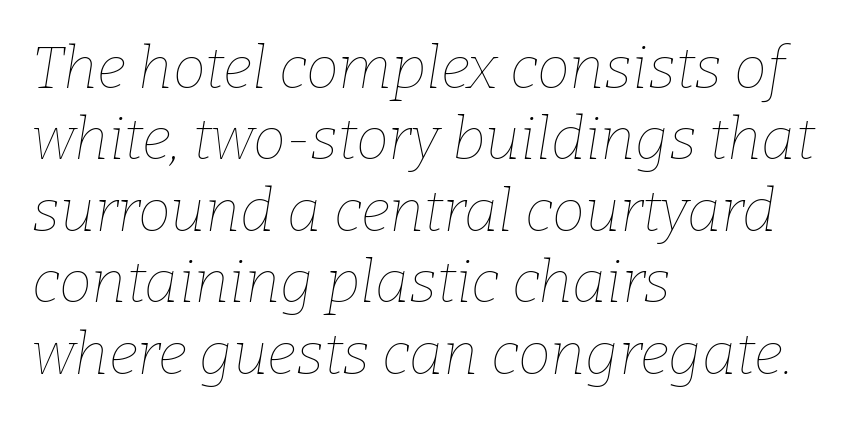
Q: Is the text bold? A: No.
Q: Is the text italic (slanted)? A: Yes, it leans right by about 9 degrees.
Q: Is the text underlined? A: No.
Q: How is the paragraph aligned? A: Left-aligned.
Q: Is the spacing between letters normal or unusually wide? A: Normal.
Q: Width (condensed, normal, or wide)? A: Normal.
Q: Stroke contrast? A: Low.
Q: x-height? A: Medium.
Q: Monospaced? A: No.
